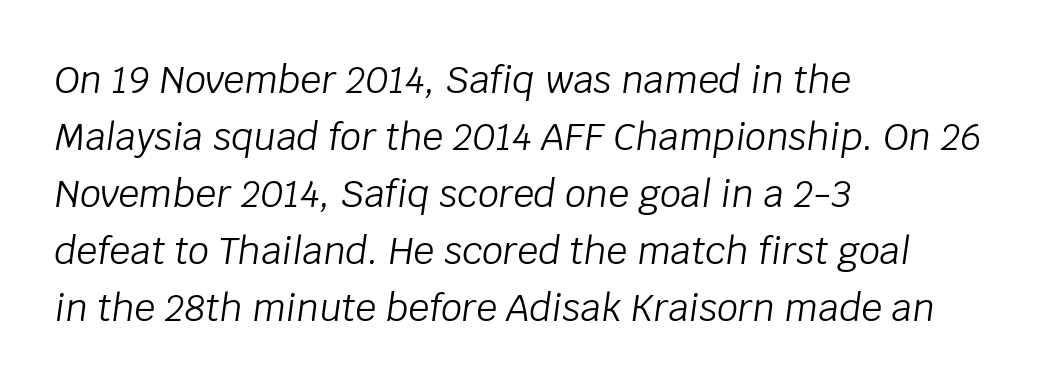
Q: Is the text bold? A: No.
Q: Is the text italic (slanted)? A: Yes, it leans right by about 8 degrees.
Q: Is the text underlined? A: No.
Q: How is the paragraph aligned? A: Left-aligned.
Q: Is the spacing between letters normal or unusually wide? A: Normal.
Q: Is the spacing between lines tight, normal or loose? A: Normal.
Q: Width (condensed, normal, or wide)? A: Normal.
Q: Stroke contrast? A: Low.
Q: x-height? A: Large.
Q: Monospaced? A: No.
